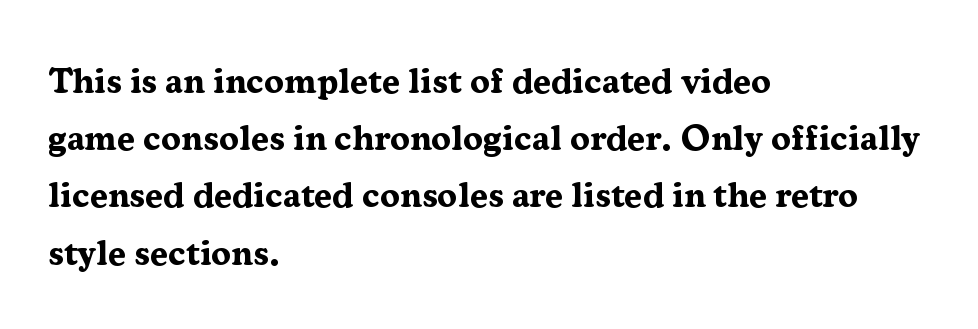
{"serif": "yes", "italic": "no", "bold": "yes", "weight": "bold", "width": "normal", "stroke_contrast": "medium", "x_height": "medium", "monospaced": "no", "underline": "no", "align": "left", "line_spacing": "normal", "line_spacing_ratio": 1.59, "letter_spacing": "normal", "letter_spacing_em": 0.0, "glyph_px": 36}
